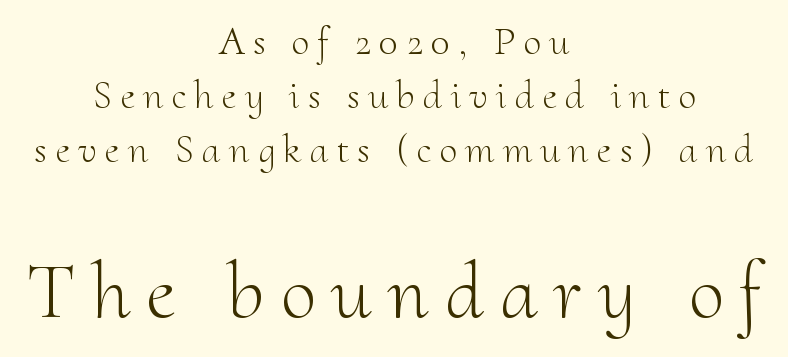
The image shows 80 px light serif type, upright; set centered, normal line spacing (1.35x), unusually wide letter spacing (+0.21 em), not underlined; the second (bottom) block is 2.0x larger; medium stroke contrast and a small x-height.
